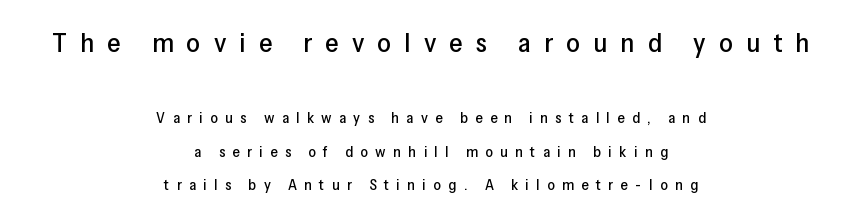
The lines are quadded center. Which chunk is bigger? The first one — the top block dwarfs the bottom. Letter spacing: wide. Quick note: not italic, upright.
